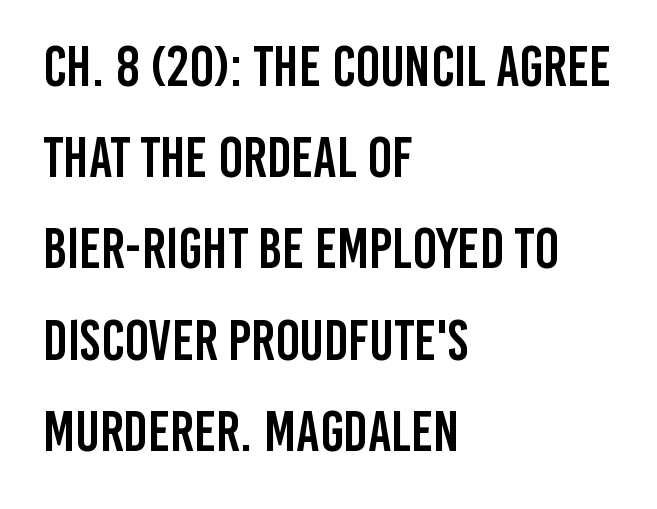
Serifs: no, the terminals of the letterforms are clean. You can tell it's not italic because the verticals are truly vertical. Varying glyph widths throughout — classic text-font behaviour. Each new line begins a customary step beneath the previous one. Honestly, the letter spacing is just normal — you wouldn't notice it. All the whitespace from short lines collects on the right.
